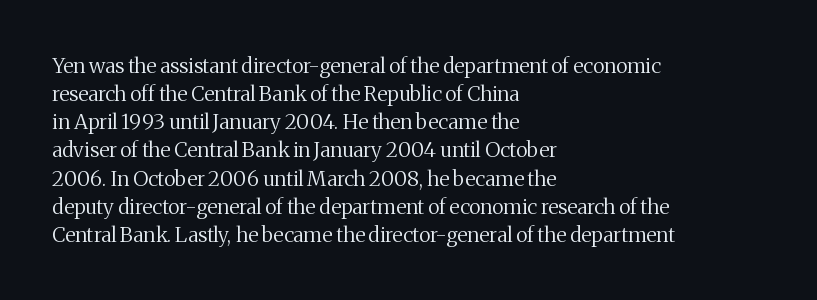
The image shows 21 px text type, upright; set left-aligned, normal line spacing (1.34x), normal letter spacing, not underlined.
